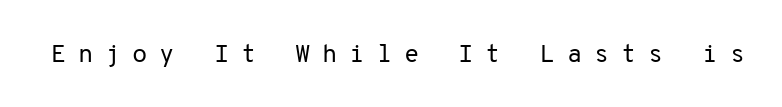
{"italic": "no", "bold": "no", "underline": "no", "letter_spacing": "wide", "letter_spacing_em": 0.47, "glyph_px": 25}
